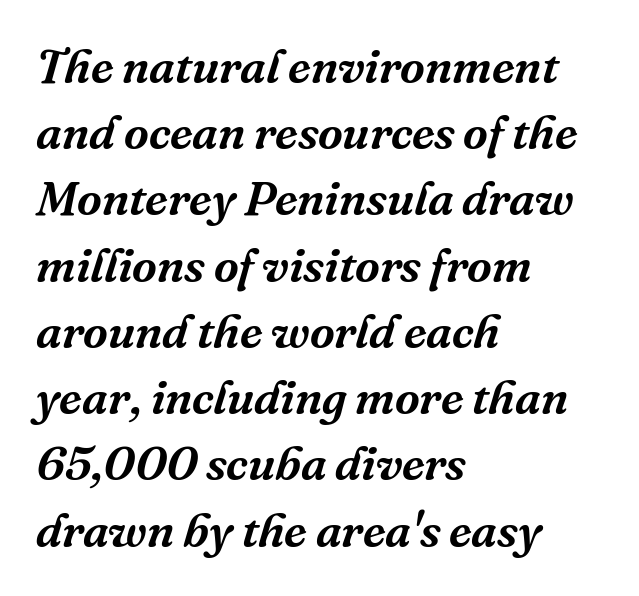
Q: Is the text italic (slanted)? A: Yes, it leans right by about 16 degrees.
Q: Is the typeface a serif or a sans-serif typeface? A: Serif.
Q: Is the text underlined? A: No.
Q: How is the paragraph aligned? A: Left-aligned.
Q: Is the spacing between letters normal or unusually wide? A: Normal.
Q: Is the spacing between lines tight, normal or loose? A: Normal.
Q: Width (condensed, normal, or wide)? A: Normal.
Q: Stroke contrast? A: Medium.
Q: x-height? A: Medium.
Q: Monospaced? A: No.
